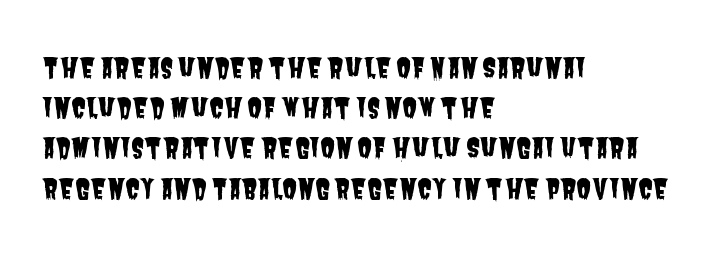
One glance says typical: line gaps are just what's usual. You could call the tracking neutral — neither tight nor loose. This rendering uses left alignment, leaving the right contour irregular. Quick note: underline off.
